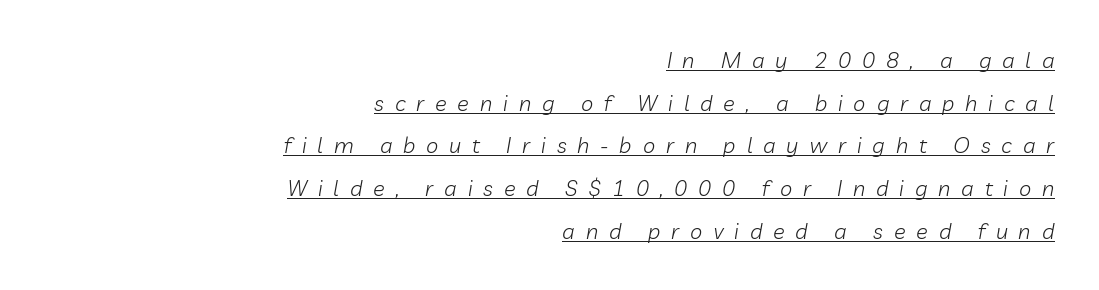
Q: Is the text bold? A: No.
Q: Is the text italic (slanted)? A: Yes, it leans right by about 10 degrees.
Q: Is the text underlined? A: Yes.
Q: How is the paragraph aligned? A: Right-aligned.
Q: Is the spacing between letters normal or unusually wide? A: Unusually wide.
Q: Is the spacing between lines tight, normal or loose? A: Loose.
